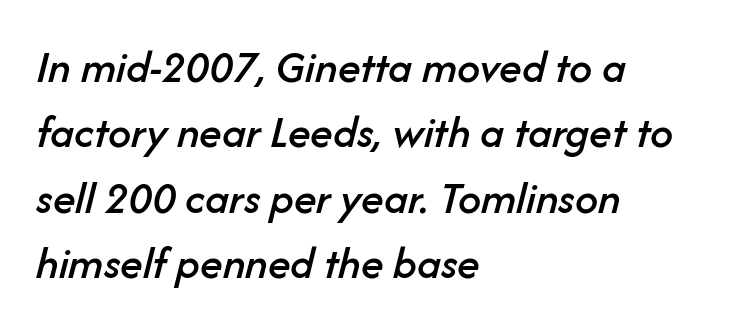
Short and long lines alike share a common starting point at left. Looks like regular typesetting: each glyph gets only the width it needs. Slanted lettering throughout. Default kerning and tracking; the words read as compact shapes. The area under the type is left untouched. Does the leading feel generous? No, just average.
